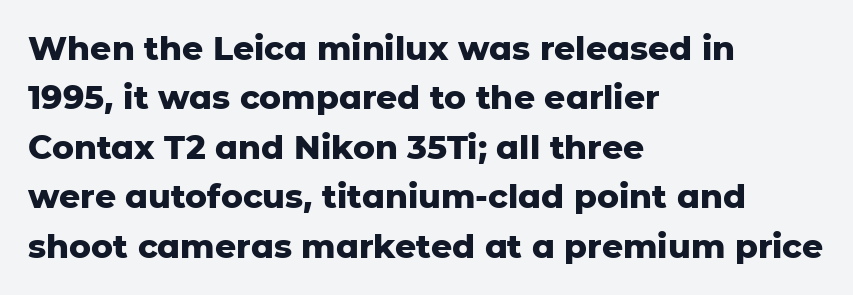
This rendering uses left alignment, leaving the right contour irregular. Tall strokes in this sample are plumb rather than angled. Font category for this specimen: sans-serif. The zone under the glyphs is completely vacant.
